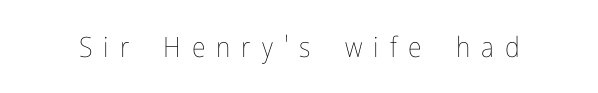
{"italic": "no", "bold": "no", "weight": "thin", "width": "condensed", "stroke_contrast": "low", "x_height": "medium", "monospaced": "no", "underline": "no", "letter_spacing": "wide", "letter_spacing_em": 0.39, "glyph_px": 28}
